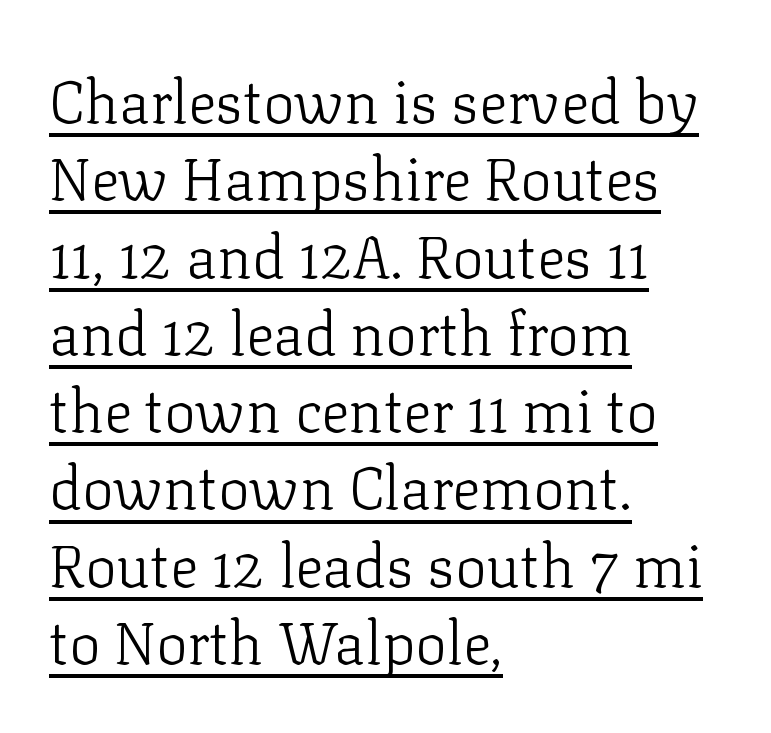
The axis of the letterforms is exactly vertical. Typographically, this falls in the serif category. This sample uses plain, unmodified letter spacing. The letters advance in unequal steps, a hallmark of proportional type. A typesetter would call this leading conventional body-copy spacing. Notice how the passage keeps a crisp vertical edge on the left only.
